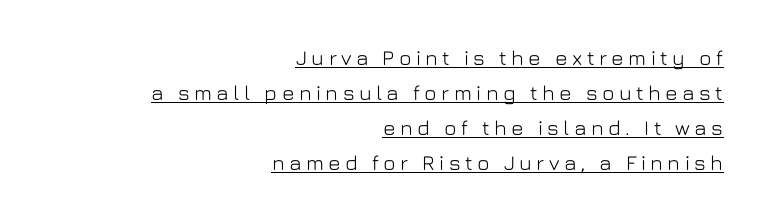
The image shows 21 px text type, upright; set right-aligned, normal line spacing (1.66x), unusually wide letter spacing (+0.21 em), underlined.
